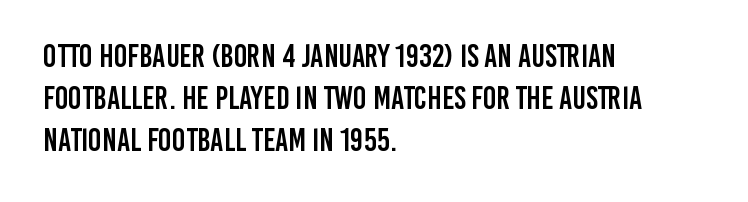
Horizontal alignment here is leftward, the default for most running prose. A sans-serif font was chosen for this passage. Note the varied advance widths — an 'i' is clearly narrower than an 'm'. The axis of the letterforms is exactly vertical. Characters follow at the spacing the type designer built in. The specimen omits any rule beneath the text block's lines.
